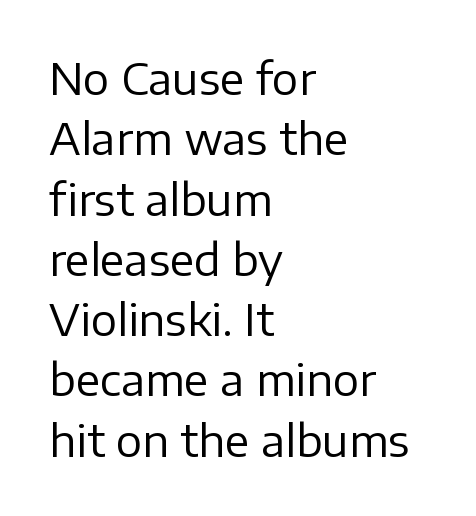
The image shows 44 px regular-weight sans-serif type, upright; set left-aligned, normal line spacing (1.37x), normal letter spacing, not underlined; low stroke contrast and a medium x-height.
